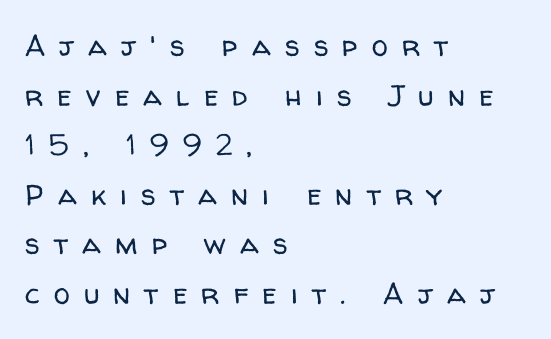
Q: Is the text bold? A: No.
Q: Is the text italic (slanted)? A: No, it is upright.
Q: Is the typeface a serif or a sans-serif typeface? A: Sans-serif.
Q: Is the text underlined? A: No.
Q: How is the paragraph aligned? A: Left-aligned.
Q: Is the spacing between letters normal or unusually wide? A: Unusually wide.
Q: Width (condensed, normal, or wide)? A: Normal.
Q: Stroke contrast? A: Low.
Q: x-height? A: Medium.
Q: Monospaced? A: No.
